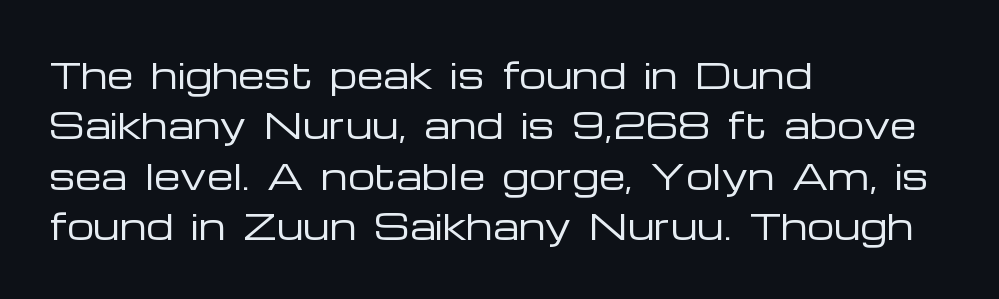
Think of a printed novel: that variable character pitch is what you see here. How are the letters spaced? Ordinarily, with no added tracking. The lines sit at an ordinary, default distance from one another. Every character sits straight up, as roman type does.
